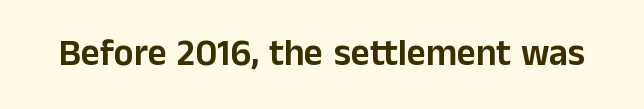
{"serif": "no", "italic": "no", "width": "normal", "stroke_contrast": "low", "x_height": "medium", "monospaced": "no", "underline": "no", "letter_spacing": "normal", "letter_spacing_em": 0.0, "glyph_px": 37}
